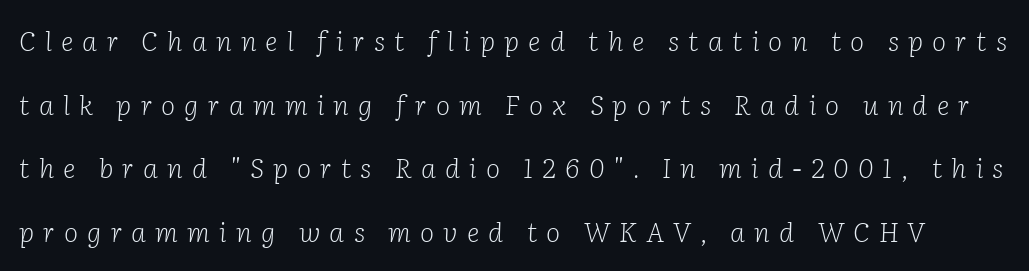
Q: Is the text bold? A: No.
Q: Is the text italic (slanted)? A: Yes, it leans right by about 2 degrees.
Q: Is the text underlined? A: No.
Q: Is the spacing between letters normal or unusually wide? A: Unusually wide.
Q: Is the spacing between lines tight, normal or loose? A: Loose.
